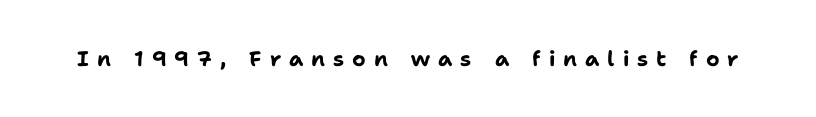
Only glyphs here, with clear space below each row. Spacing between characters has been opened up far beyond the box default. Nope, not italic — everything's standing straight. How heavy is the stroke? Heavy — this is a bold.
